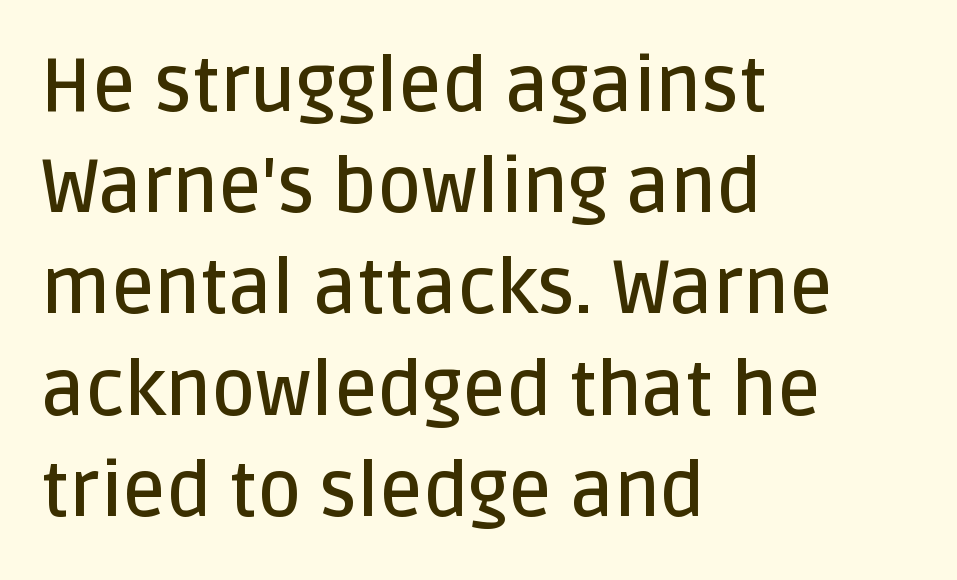
Any mark beneath the type? The region is blank. The passage shown is typed in a proportional face where columns would drift. This sample keeps an unexceptional amount of space between lines. The font's upright variant was chosen for this text. Summary of weight: moderately heavy, a semibold. Characters follow at the spacing the type designer built in.
